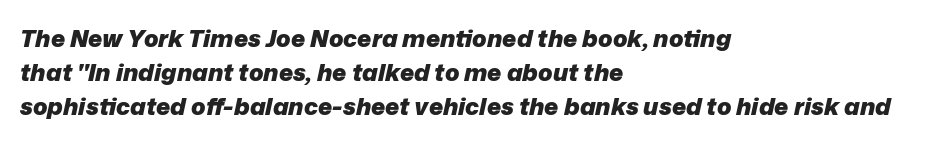
Q: Is the text bold? A: Yes.
Q: Is the text italic (slanted)? A: Yes, it leans right by about 12 degrees.
Q: Is the text underlined? A: No.
Q: How is the paragraph aligned? A: Left-aligned.
Q: Is the spacing between letters normal or unusually wide? A: Normal.
Q: Is the spacing between lines tight, normal or loose? A: Normal.
